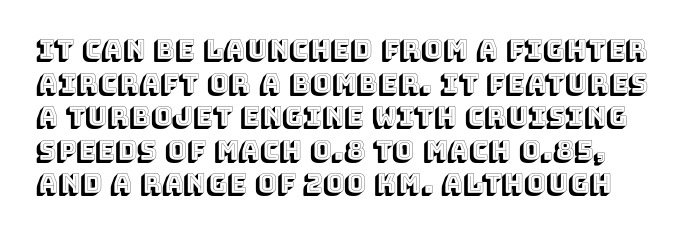
Vertical spacing — default. Nothing unusual about the tracking: characters are spaced as the font intends. Plain, unruled lines of type. Every character sits straight up, as roman type does.
